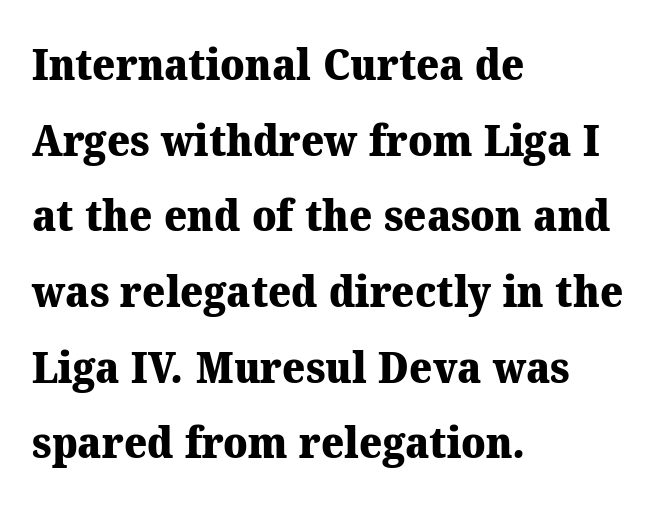
The setting favours the left margin, as ordinary paragraphs usually do. Does the type have serifs? Yes, each stem ends in a small foot. The face used here is proportionally spaced, like ordinary book or web type. Heavy-handed strokes throughout: this text is bold. Tracking here is standard; glyphs follow each other at the usual distance.
